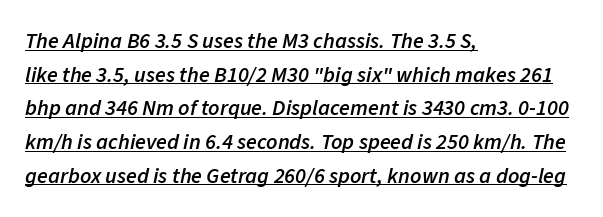
The image shows 22 px text type, italic (leaning right); set left-aligned, normal line spacing (1.53x), normal letter spacing, underlined.
